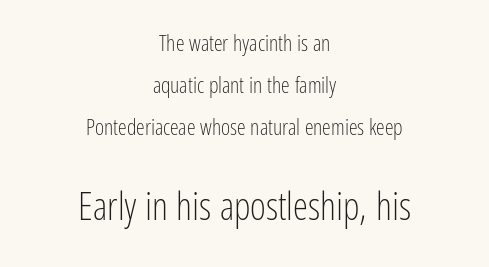
Nobody drew a line under any word here. Line starts and ends both wander, symmetrically. Does the type have serifs? No, each stem ends abruptly. The lettering stays uniformly vertical, giving the passage a roman look. Default kerning and tracking; the words read as compact shapes. Reading down the column, the eye jumps a long way to each next line.
